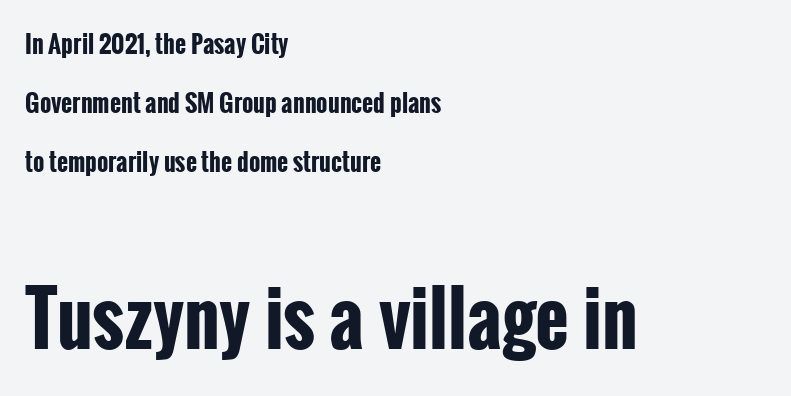
{"serif": "no", "italic": "no", "bold": "yes", "weight": "bold", "width": "condensed", "stroke_contrast": "low", "x_height": "medium", "monospaced": "no", "underline": "no", "align": "left", "line_spacing": "loose", "line_spacing_ratio": 2.46, "letter_spacing": "normal", "letter_spacing_em": 0.0, "larger_block": "second", "size_ratio": 3.04, "glyph_px": 73}
